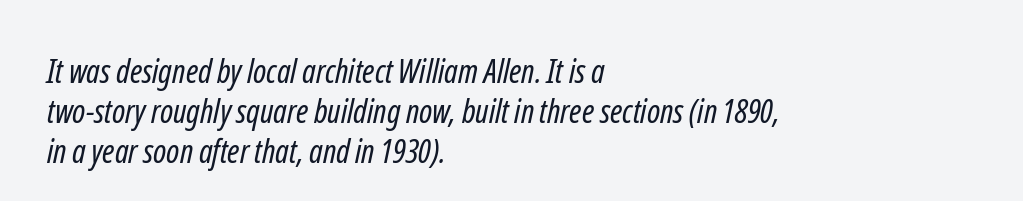
{"serif": "no", "bold": "no", "weight": "regular", "width": "condensed", "stroke_contrast": "low", "x_height": "medium", "monospaced": "no", "underline": "no", "align": "left", "line_spacing_ratio": 1.21, "letter_spacing": "normal", "letter_spacing_em": 0.0, "glyph_px": 33}
